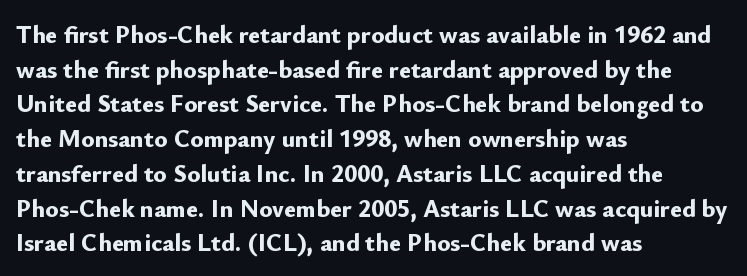
{"italic": "no", "bold": "yes", "underline": "no", "align": "left", "line_spacing": "normal", "line_spacing_ratio": 1.39, "letter_spacing": "normal", "letter_spacing_em": 0.0, "glyph_px": 25}
